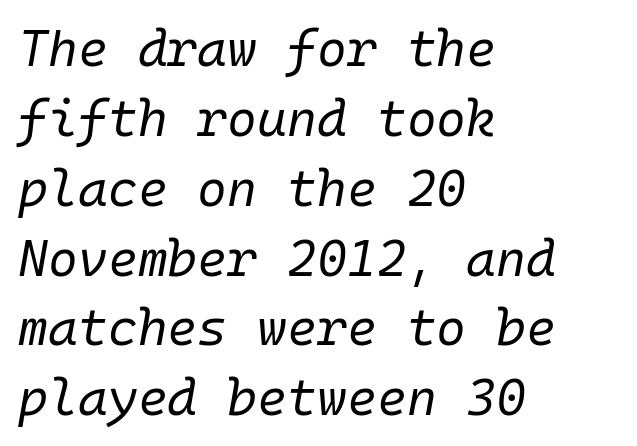
Q: Is the text bold? A: No.
Q: Is the text italic (slanted)? A: Yes, it leans right by about 10 degrees.
Q: Is the text underlined? A: No.
Q: How is the paragraph aligned? A: Left-aligned.
Q: Is the spacing between letters normal or unusually wide? A: Normal.
Q: Is the spacing between lines tight, normal or loose? A: Normal.
Q: Width (condensed, normal, or wide)? A: Normal.
Q: Stroke contrast? A: Low.
Q: x-height? A: Medium.
Q: Monospaced? A: Yes.
